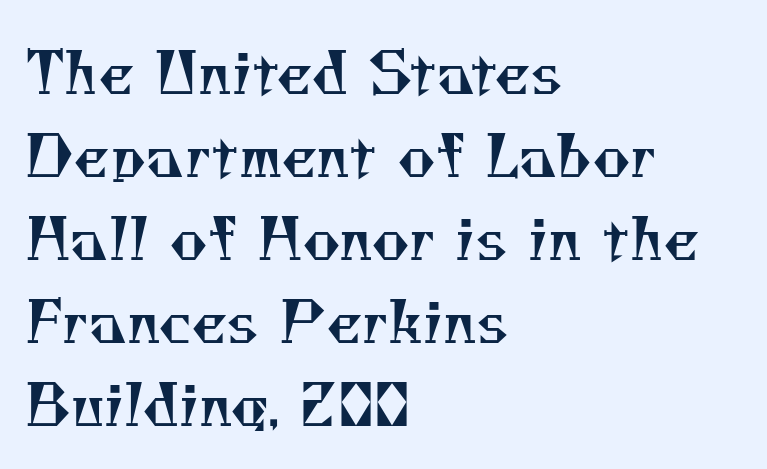
The image shows 58 px regular-weight serif type; set left-aligned, normal line spacing (1.43x), normal letter spacing, not underlined; medium stroke contrast and a small x-height.
